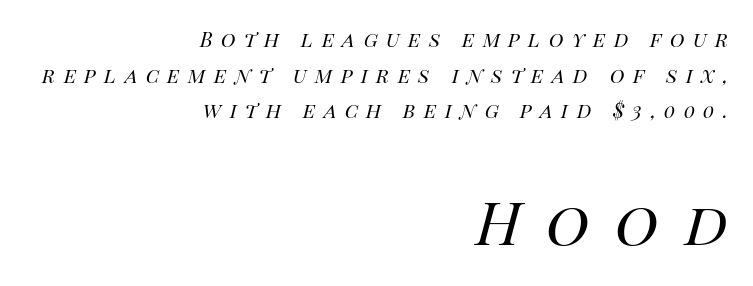
{"italic": "yes", "lean": "right", "slant_degrees": 14, "bold": "no", "weight": "regular", "width": "normal", "stroke_contrast": "high", "x_height": "large", "monospaced": "no", "underline": "no", "align": "right", "line_spacing_ratio": 1.78, "letter_spacing": "wide", "letter_spacing_em": 0.42, "larger_block": "second", "size_ratio": 3.0, "glyph_px": 60}
